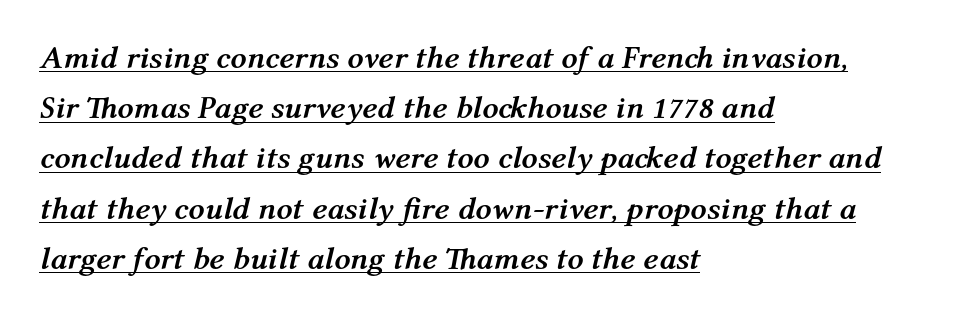
The passage shown stacks its lines at a standard gap. The gaps between neighbouring characters are ordinary and unremarkable. You can see a thin bar hugging the bottom of the glyphs. The whole block is typeset with a tilt. Left-aligned paragraph, ragged on the right.
